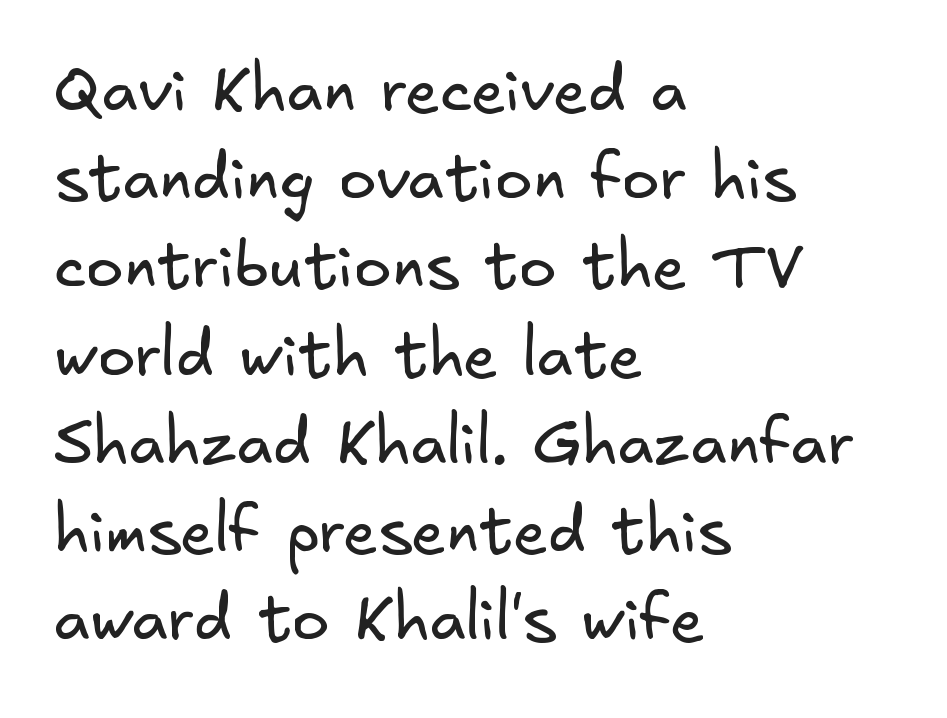
The image shows 63 px regular-weight sans-serif type; set left-aligned, normal line spacing (1.4x), normal letter spacing, not underlined; low stroke contrast and a small x-height.
